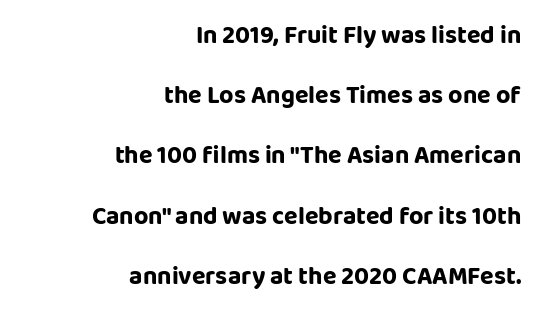
The image shows 25 px text type, upright; set right-aligned, loose line spacing (2.41x), normal letter spacing, not underlined.
